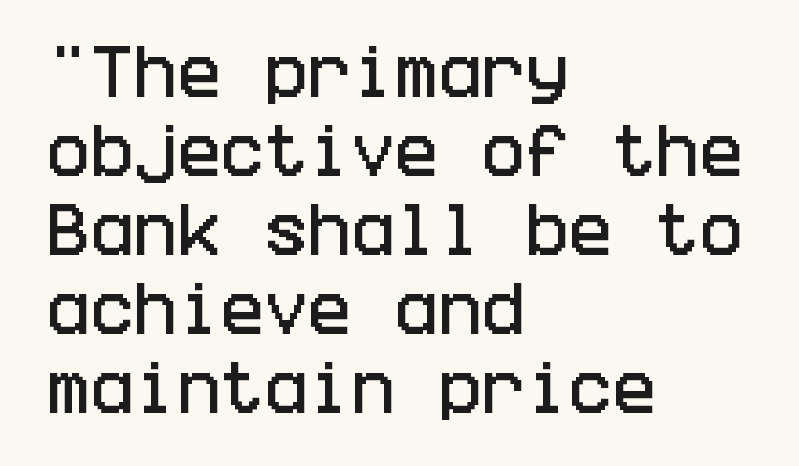
The image shows 58 px condensed sans-serif type, upright; set left-aligned, normal line spacing (1.36x), normal letter spacing, not underlined; low stroke contrast and a large x-height.
